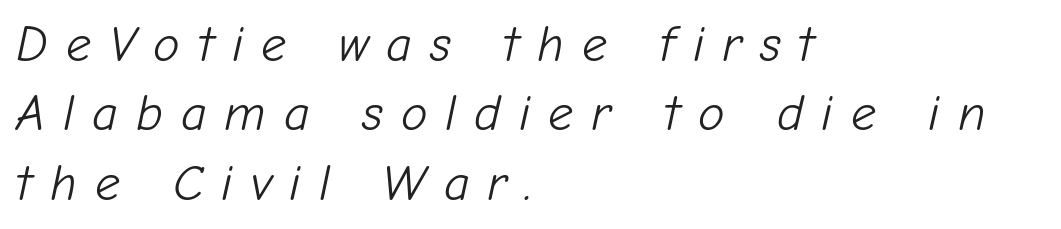
The image shows 50 px light type, italic (leaning right); set left-aligned, normal line spacing (1.39x), unusually wide letter spacing (+0.36 em), not underlined; low stroke contrast and a medium x-height.
